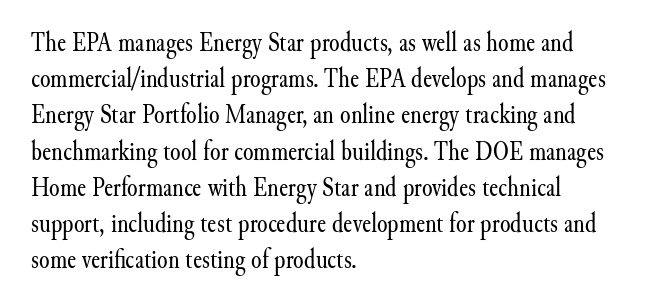
Q: Is the text bold? A: No.
Q: Is the text italic (slanted)? A: No, it is upright.
Q: Is the text underlined? A: No.
Q: How is the paragraph aligned? A: Left-aligned.
Q: Is the spacing between letters normal or unusually wide? A: Normal.
Q: Is the spacing between lines tight, normal or loose? A: Normal.
